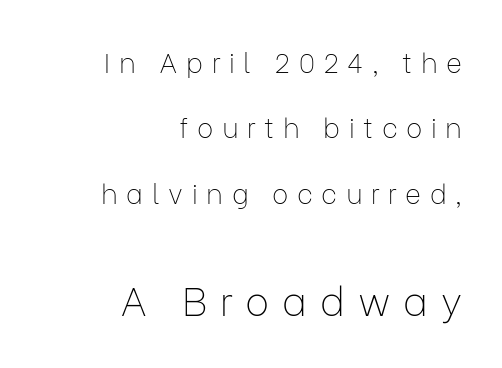
{"serif": "no", "italic": "no", "bold": "no", "weight": "thin", "width": "normal", "stroke_contrast": "low", "x_height": "medium", "monospaced": "no", "underline": "no", "align": "right", "line_spacing": "loose", "line_spacing_ratio": 2.42, "letter_spacing": "wide", "letter_spacing_em": 0.32, "larger_block": "second", "size_ratio": 1.48, "glyph_px": 40}
